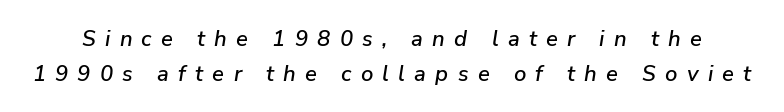
{"italic": "yes", "lean": "right", "slant_degrees": 9, "underline": "no", "line_spacing": "normal", "line_spacing_ratio": 1.58, "letter_spacing": "wide", "letter_spacing_em": 0.42, "glyph_px": 22}
